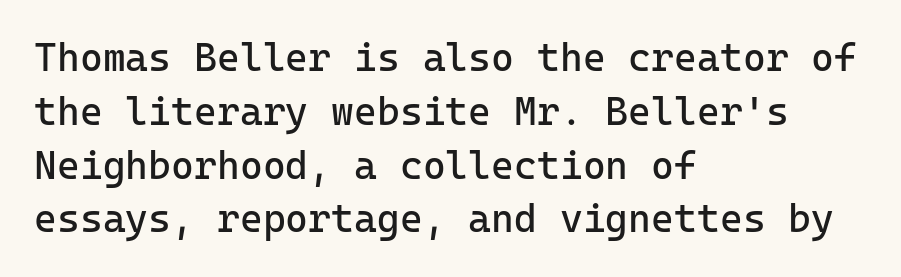
The specimen omits any rule beneath the text block's lines. Compared with a typical body face, this is equally light or lighter still. Fixed-width glyphs throughout — classic coding-font behaviour. The typesetter chose a ragged-right arrangement here. Tracking here is standard; glyphs follow each other at the usual distance.
